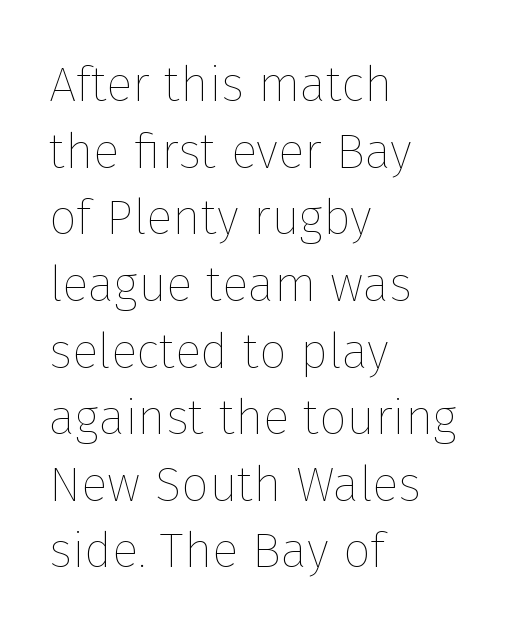
Think of a printed novel: that variable character pitch is what you see here. Rendered with straight, roman letterforms. Does extra space separate the letters? No, they use regular spacing. Students, observe: this is what conventionally led text looks like.
